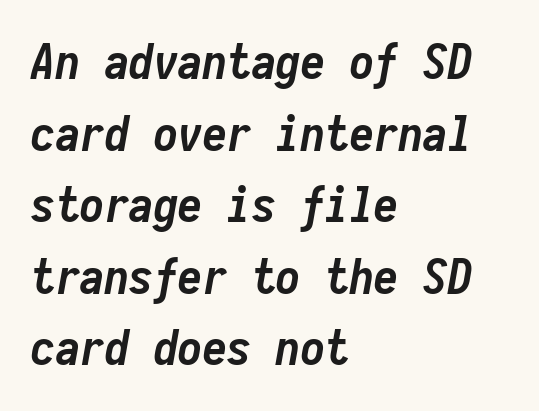
Notice how the passage keeps a crisp vertical edge on the left only. Every letter is thick-stroked: bold, no question. You could count columns in this text — the font is strictly monospaced. The gaps between neighbouring characters are ordinary and unremarkable. Interline gaps are of average width in this sample.
